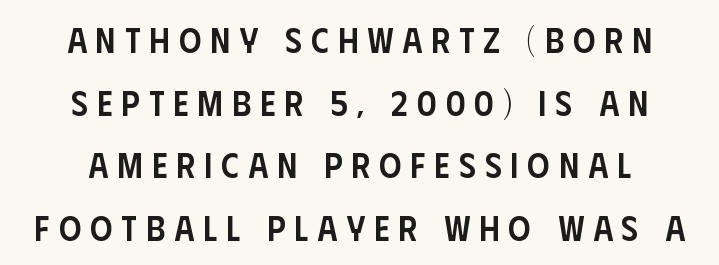
Alignment: centered. A roman cut, with each character standing at attention. The passage shown is not underscored anywhere. I'd call this a sans setting — the letters go barefoot. Weight: semibold (demi).
